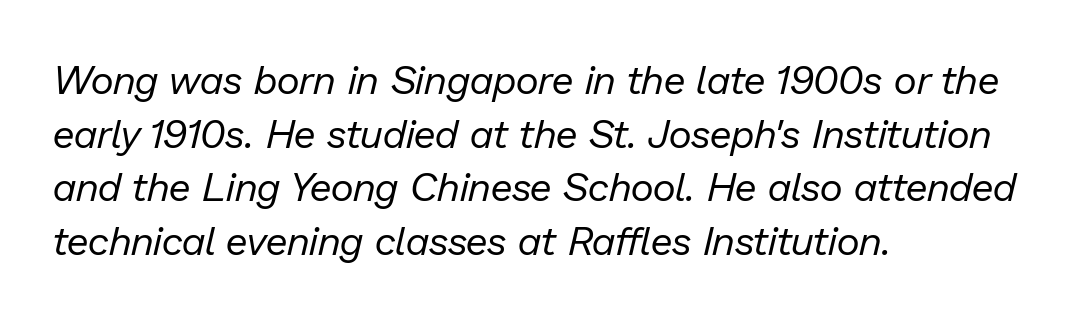
The image shows 40 px regular-weight type, italic (leaning right); set left-aligned, normal line spacing (1.34x), normal letter spacing, not underlined; low stroke contrast and a medium x-height.
